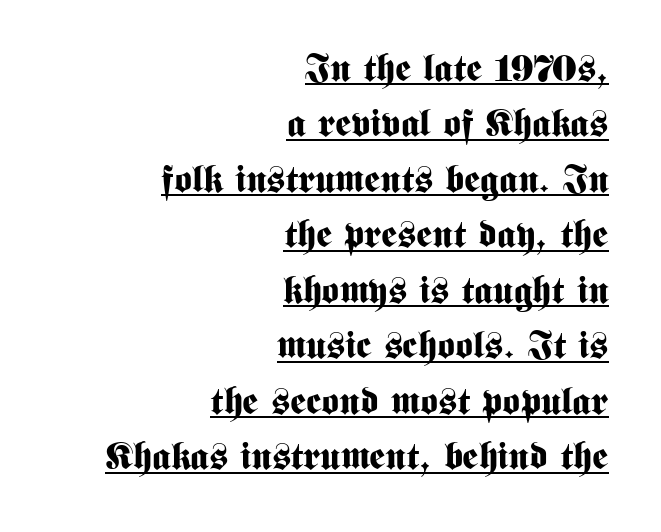
The image shows 38 px bold, condensed sans-serif type, upright; set right-aligned, normal line spacing (1.46x), normal letter spacing, underlined; medium stroke contrast and a medium x-height.
